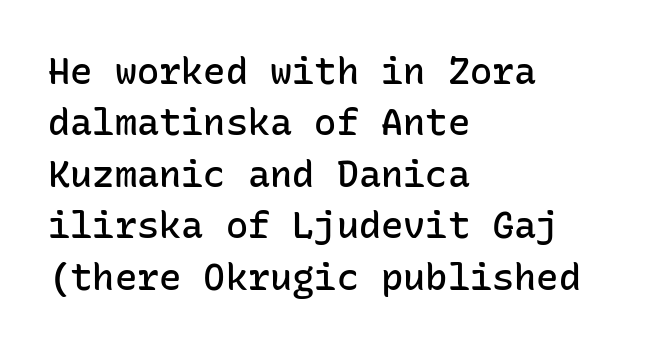
The image shows 37 px semibold sans-serif type, upright, monospaced; set left-aligned, normal line spacing (1.39x), normal letter spacing, not underlined; low stroke contrast and a medium x-height.
